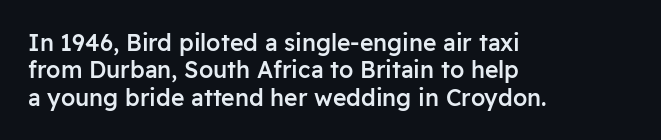
The image shows 23 px text type, upright; set left-aligned, line spacing 1.19x, normal letter spacing, not underlined.
